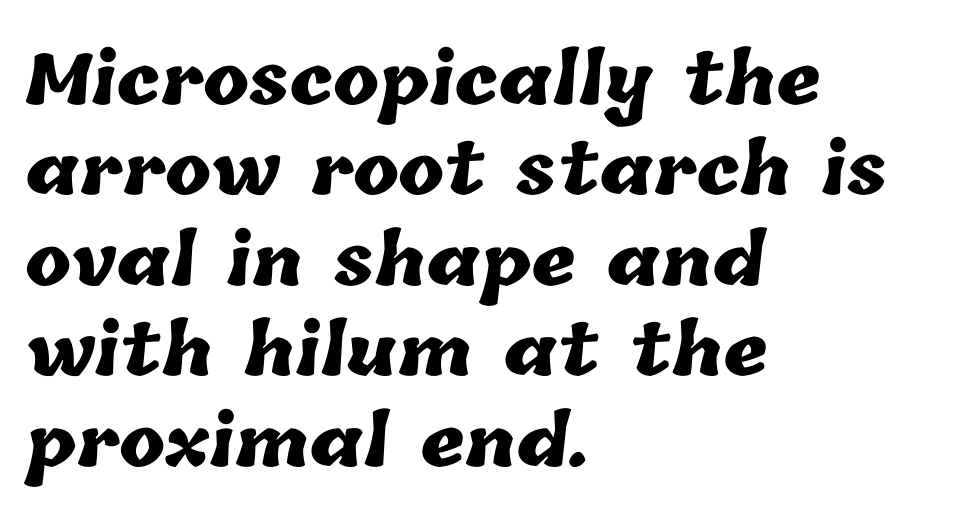
Only glyphs here, with clear space below each row. These lines stack with their left ends in a neat column. One glance says typical: line gaps are just what's usual. Glyph-to-glyph distance matches everyday printed text. A full-strength bold gives these letters their thick strokes. This sample has the flowing, uneven cadence of proportional lettering.
